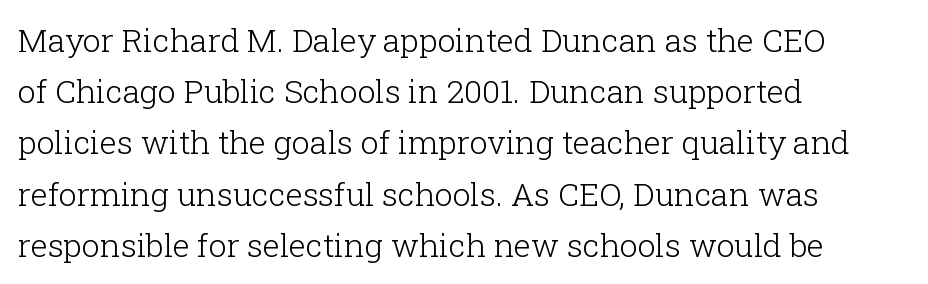
This sample keeps an unexceptional amount of space between lines. A typesetter would call this proportional, since set widths differ per character. When letters stand straight like this, we call the style roman or upright. The text was rendered using a seriffed face with decorative stroke endings. The strokes are not fattened; the text isn't bold. The space beneath each line is pristine and unruled.
